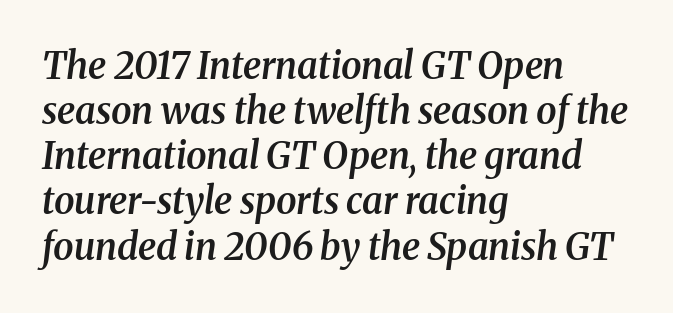
{"serif": "yes", "italic": "yes", "lean": "right", "slant_degrees": 8, "bold": "semi", "weight": "semibold", "width": "normal", "stroke_contrast": "medium", "x_height": "medium", "monospaced": "no", "underline": "no", "align": "left", "line_spacing_ratio": 1.22, "letter_spacing": "normal", "letter_spacing_em": 0.0, "glyph_px": 37}
